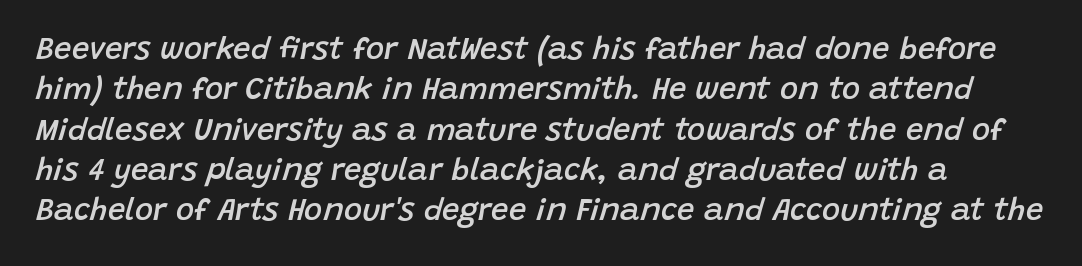
Q: Is the text bold? A: Semi-bold.
Q: Is the text italic (slanted)? A: Yes, it leans right by about 15 degrees.
Q: Is the text underlined? A: No.
Q: Is the spacing between letters normal or unusually wide? A: Normal.
Q: Is the spacing between lines tight, normal or loose? A: Normal.
Q: Width (condensed, normal, or wide)? A: Normal.
Q: Stroke contrast? A: Low.
Q: x-height? A: Large.
Q: Monospaced? A: No.
